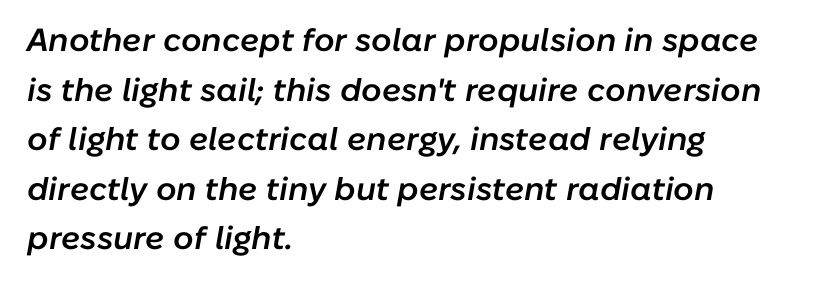
The image shows 32 px semibold type, italic (leaning right); set left-aligned, normal line spacing (1.55x), normal letter spacing, not underlined; low stroke contrast and a medium x-height.
